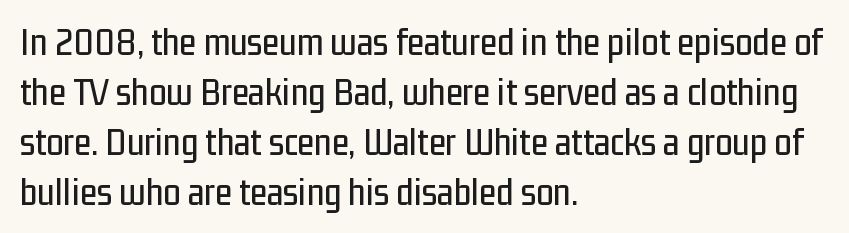
The image shows 39 px condensed sans-serif type, upright; set left-aligned, normal line spacing (1.28x), normal letter spacing, not underlined; low stroke contrast and a medium x-height.
